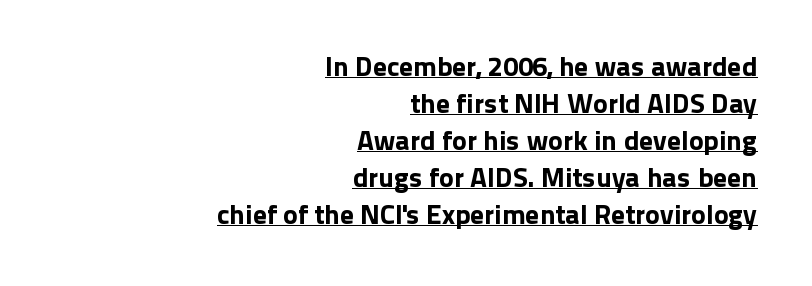
Think of a printed novel: that variable character pitch is what you see here. The rendering uses the underline text-decoration. The rendering anchors every line to the right-hand side. Does the leading feel generous? No, just average. The type sits square on the baseline with zero lean. Examine the stroke ends and you'll find no serifs.
